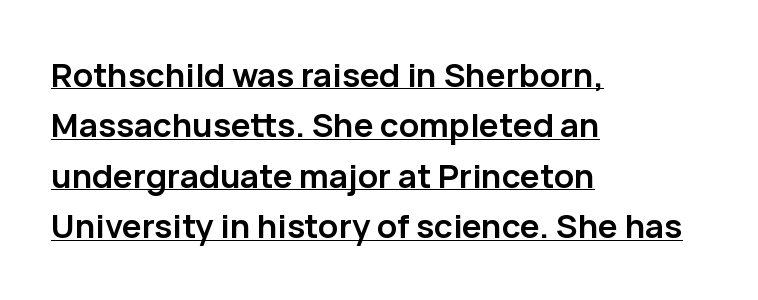
Q: Is the text bold? A: Yes.
Q: Is the text italic (slanted)? A: No, it is upright.
Q: Is the typeface a serif or a sans-serif typeface? A: Sans-serif.
Q: Is the text underlined? A: Yes.
Q: How is the paragraph aligned? A: Left-aligned.
Q: Is the spacing between letters normal or unusually wide? A: Normal.
Q: Is the spacing between lines tight, normal or loose? A: Normal.
Q: Width (condensed, normal, or wide)? A: Normal.
Q: Stroke contrast? A: Low.
Q: x-height? A: Medium.
Q: Monospaced? A: No.
